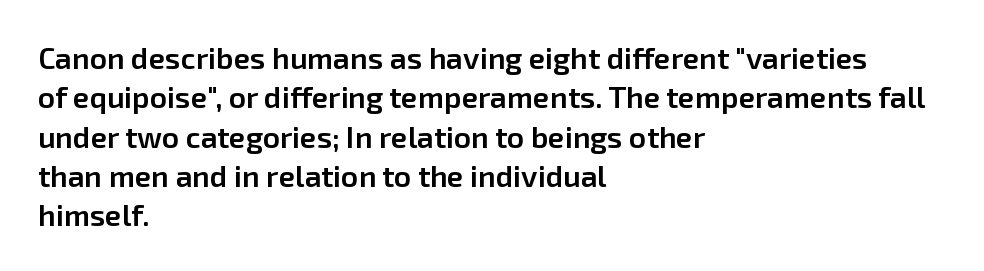
Q: Is the text bold? A: Semi-bold.
Q: Is the text italic (slanted)? A: No, it is upright.
Q: Is the typeface a serif or a sans-serif typeface? A: Sans-serif.
Q: Is the text underlined? A: No.
Q: How is the paragraph aligned? A: Left-aligned.
Q: Is the spacing between letters normal or unusually wide? A: Normal.
Q: Is the spacing between lines tight, normal or loose? A: Normal.
Q: Width (condensed, normal, or wide)? A: Normal.
Q: Stroke contrast? A: Low.
Q: x-height? A: Medium.
Q: Monospaced? A: No.
